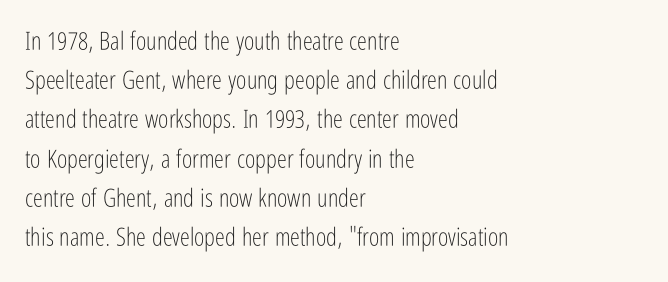
Q: Is the text bold? A: No.
Q: Is the text italic (slanted)? A: No, it is upright.
Q: Is the text underlined? A: No.
Q: How is the paragraph aligned? A: Left-aligned.
Q: Is the spacing between letters normal or unusually wide? A: Normal.
Q: Is the spacing between lines tight, normal or loose? A: Normal.
